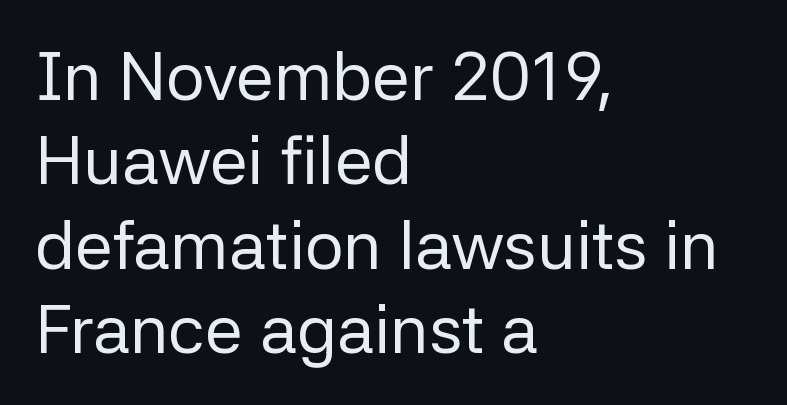
Q: Is the text bold? A: No.
Q: Is the text italic (slanted)? A: No, it is upright.
Q: Is the typeface a serif or a sans-serif typeface? A: Sans-serif.
Q: Is the text underlined? A: No.
Q: How is the paragraph aligned? A: Left-aligned.
Q: Is the spacing between letters normal or unusually wide? A: Normal.
Q: Width (condensed, normal, or wide)? A: Normal.
Q: Stroke contrast? A: Low.
Q: x-height? A: Medium.
Q: Monospaced? A: No.
